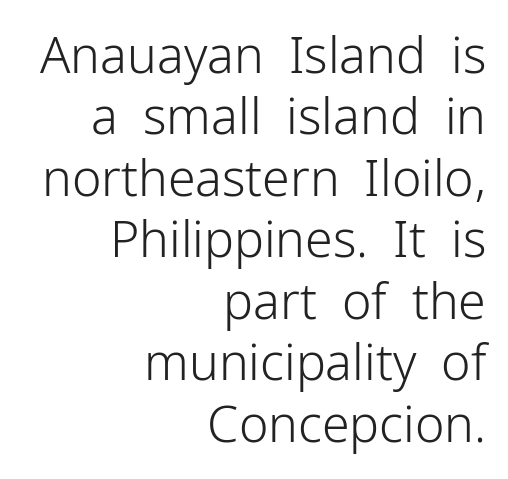
The image shows 50 px light sans-serif type, upright; set right-aligned, line spacing 1.23x, normal letter spacing, not underlined; low stroke contrast and a medium x-height.
